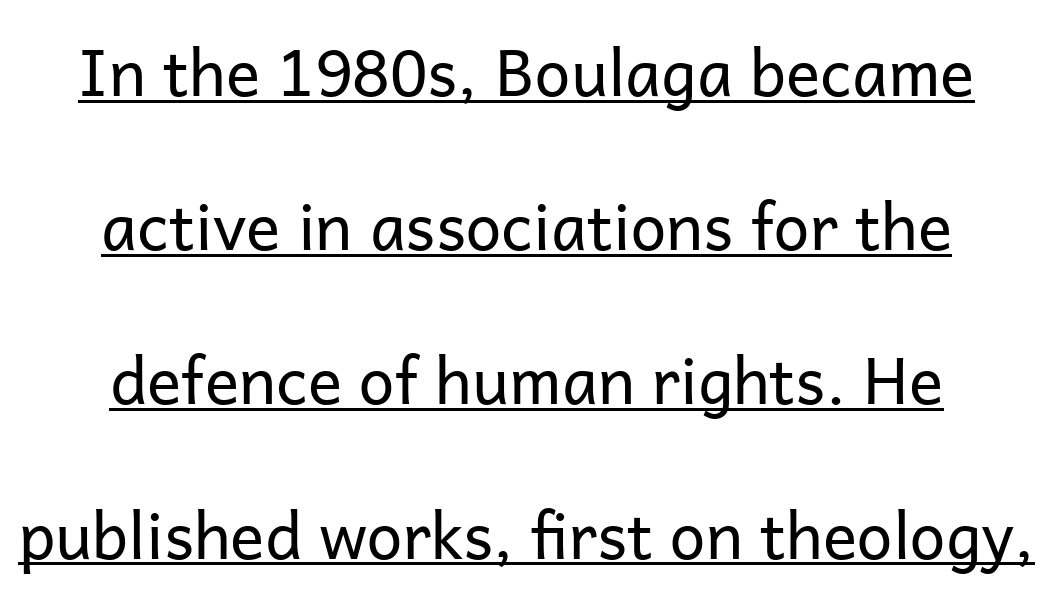
The image shows 64 px regular-weight sans-serif type, upright; set centered, loose line spacing (2.41x), normal letter spacing, underlined; low stroke contrast and a medium x-height.
